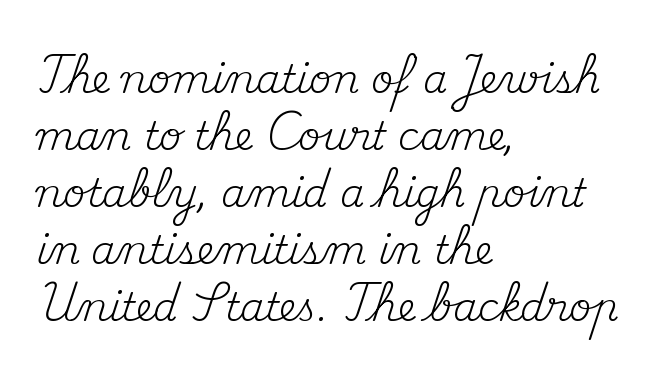
The image shows 39 px regular-weight serif type; set left-aligned, normal line spacing (1.46x), normal letter spacing, not underlined; medium stroke contrast and a small x-height.
